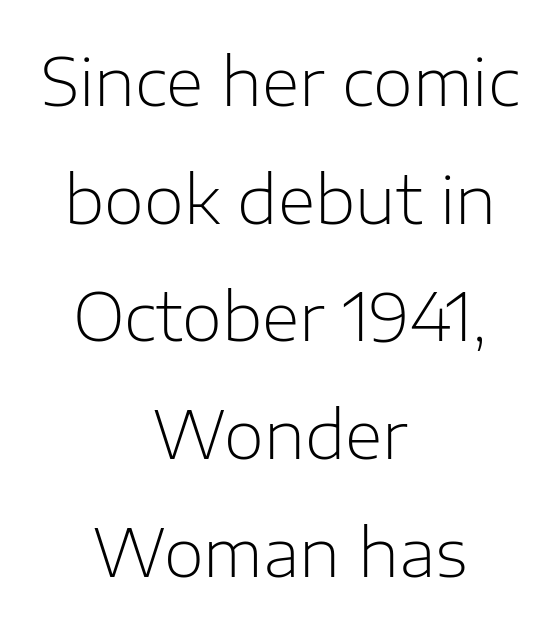
Observe the ordinary spacing: letters are neighbours, not strangers. Just letters on the line, the space beneath them empty. The characters display no serif detailing; their extremities are plain. No heavy texture on the line: the type isn't bold.
